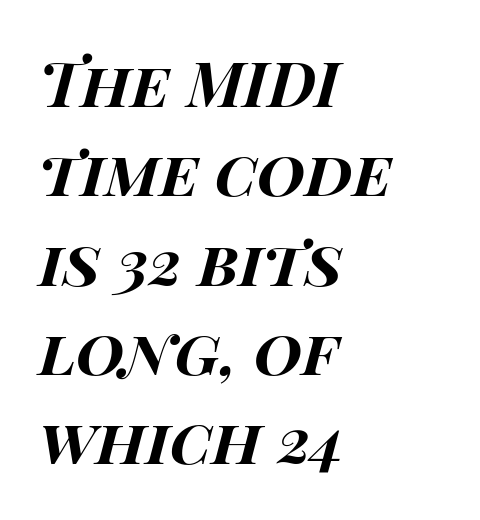
The image shows 62 px bold, wide type, italic (leaning right); set left-aligned, normal line spacing (1.44x), normal letter spacing, not underlined; high stroke contrast and a large x-height.
